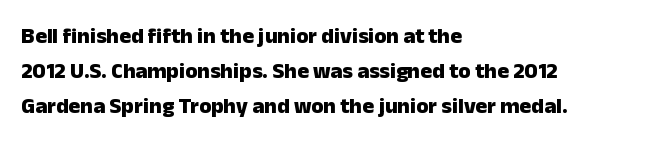
The image shows 22 px bold type, upright; set left-aligned, normal line spacing (1.6x), normal letter spacing, not underlined.
